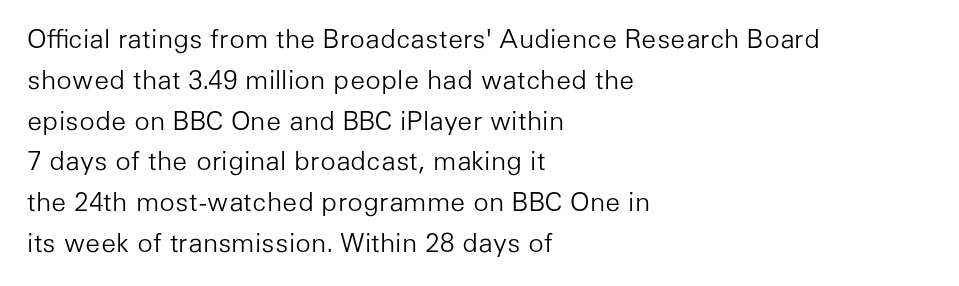
Q: Is the text bold? A: No.
Q: Is the text italic (slanted)? A: No, it is upright.
Q: Is the text underlined? A: No.
Q: How is the paragraph aligned? A: Left-aligned.
Q: Is the spacing between letters normal or unusually wide? A: Normal.
Q: Is the spacing between lines tight, normal or loose? A: Normal.
